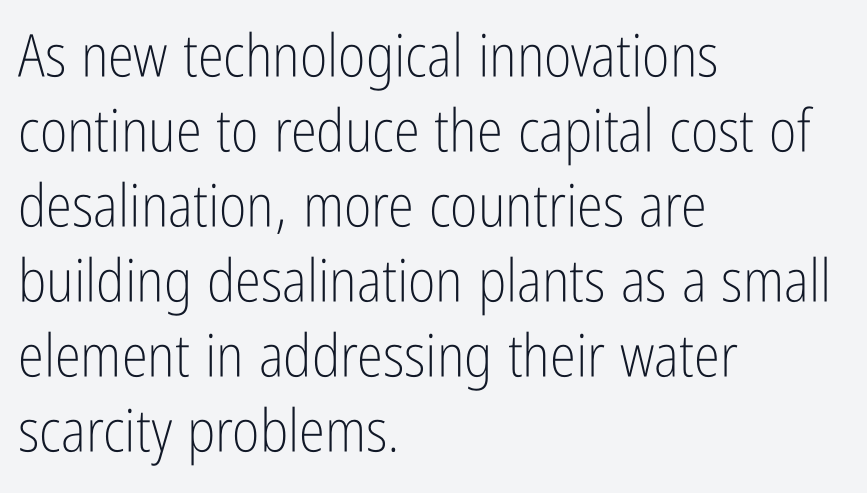
Q: Is the text bold? A: No.
Q: Is the text italic (slanted)? A: No, it is upright.
Q: Is the typeface a serif or a sans-serif typeface? A: Sans-serif.
Q: Is the text underlined? A: No.
Q: How is the paragraph aligned? A: Left-aligned.
Q: Is the spacing between letters normal or unusually wide? A: Normal.
Q: Is the spacing between lines tight, normal or loose? A: Normal.
Q: Width (condensed, normal, or wide)? A: Condensed.
Q: Stroke contrast? A: Low.
Q: x-height? A: Medium.
Q: Monospaced? A: No.
